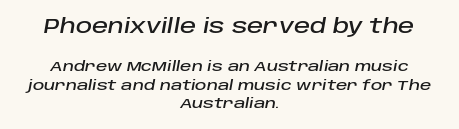
Successive baselines arrive at the customary interval. Glance below the letters and you will spot only blank space. Italic? Definitely — the glyphs are oblique. Size contrast runs from large at the top to small at the bottom. Line starts and ends both wander, symmetrically. You could call the tracking neutral — neither tight nor loose.
